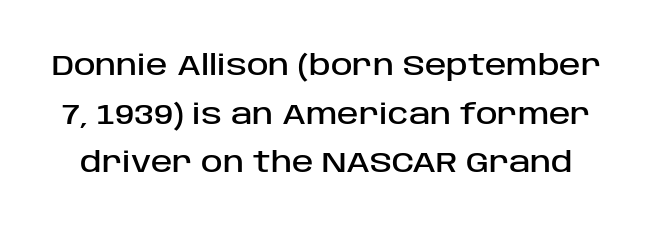
Observe the ordinary spacing: letters are neighbours, not strangers. Rule under the text: the space is simply empty. The glyphs in this specimen are sans serif. Regarding leading, the lines here are spaced in the standard way.
